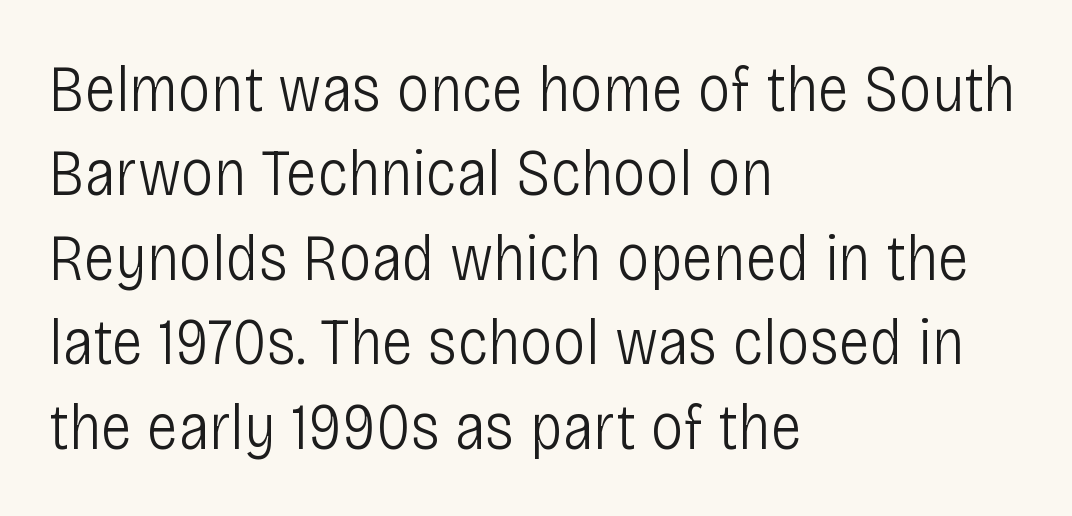
Q: Is the text bold? A: No.
Q: Is the text italic (slanted)? A: No, it is upright.
Q: Is the typeface a serif or a sans-serif typeface? A: Sans-serif.
Q: Is the text underlined? A: No.
Q: How is the paragraph aligned? A: Left-aligned.
Q: Is the spacing between letters normal or unusually wide? A: Normal.
Q: Is the spacing between lines tight, normal or loose? A: Normal.
Q: Width (condensed, normal, or wide)? A: Condensed.
Q: Stroke contrast? A: Low.
Q: x-height? A: Large.
Q: Monospaced? A: No.
